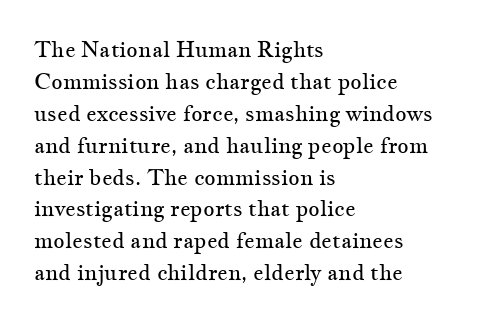
This sample uses an upright cut, with every glyph sitting square on the baseline. Check the space under the baseline: it is left empty. These lines are set flush left with a ragged right edge. Weight: not bold — regular or lighter.
